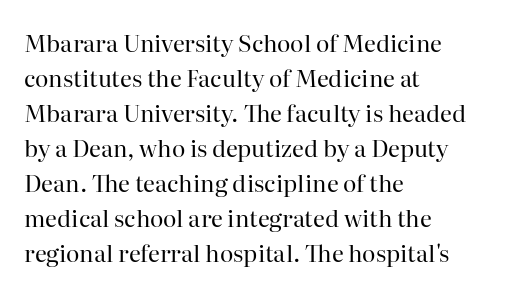
Q: Is the text bold? A: No.
Q: Is the text italic (slanted)? A: No, it is upright.
Q: Is the text underlined? A: No.
Q: How is the paragraph aligned? A: Left-aligned.
Q: Is the spacing between letters normal or unusually wide? A: Normal.
Q: Is the spacing between lines tight, normal or loose? A: Normal.
